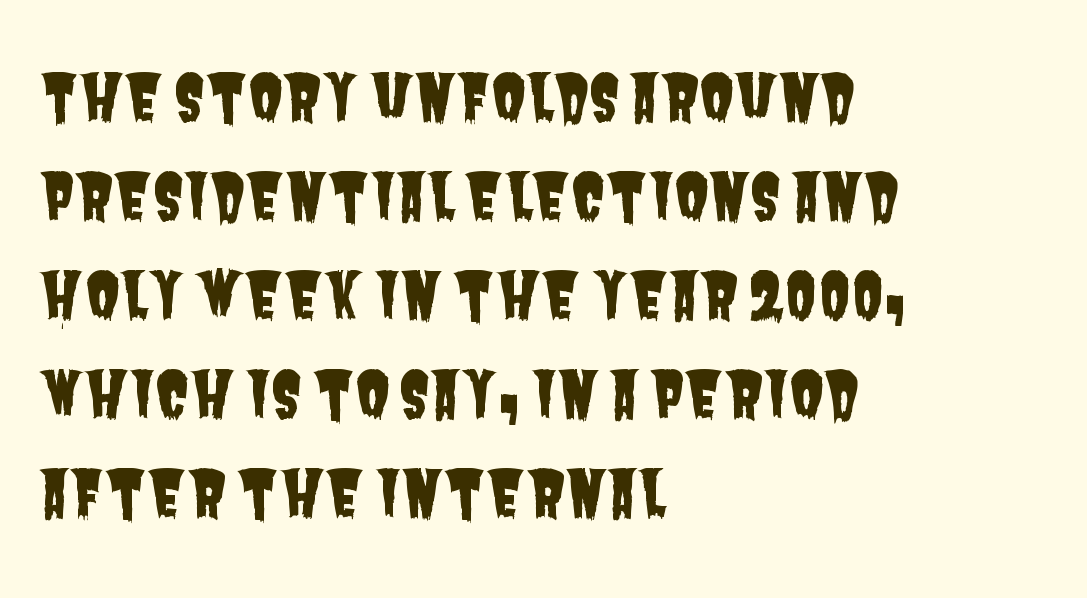
This sample uses plain, unmodified letter spacing. The space beneath each line is pristine and unruled. Character widths vary here, with narrow letters taking less room than wide ones. Visually the block forms a straight wall on the left and a jagged coastline on the right. Is there much room between lines? A standard amount, neither cramped nor airy. The glyphs in this specimen are sans serif.
